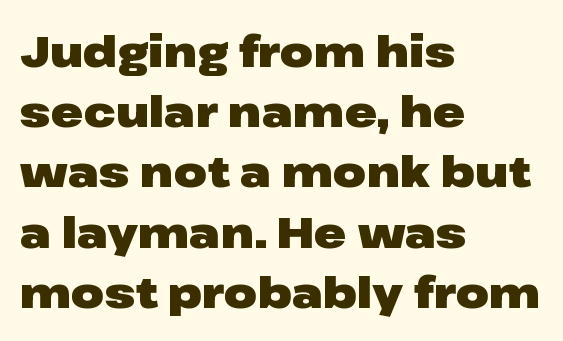
The image shows 43 px heavy, wide sans-serif type, upright; set left-aligned, normal line spacing (1.4x), normal letter spacing, not underlined; low stroke contrast and a medium x-height.
